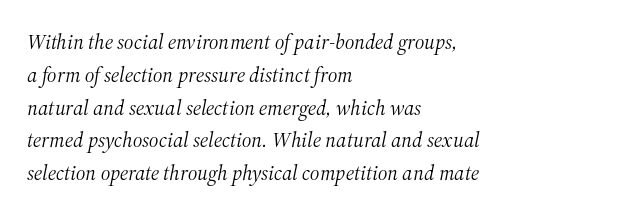
These glyphs show unthickened strokes, regular width or finer. Slant detected: the letters are inclined. Any mark beneath the type? The region is blank. Vertical spacing — default. A student would call this left alignment; a typographer would say flush left, rag right. Here the glyphs are tracked normally, forming tight word shapes.
